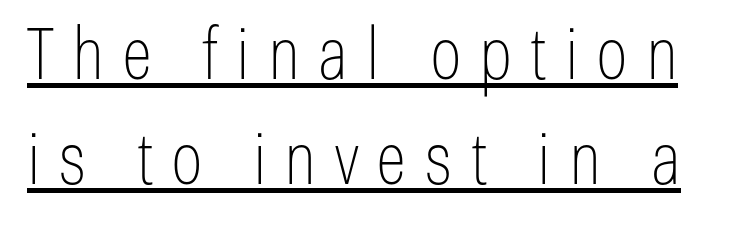
This sample has the flowing, uneven cadence of proportional lettering. Examine the stroke ends and you'll find no serifs. It's the straight-up-and-down kind of type. A quiet, ordinary-to-light weight characterises the typeface. Whoever set this chose a conventional vertical rhythm. A continuous stroke trails under the words, as in a hyperlink.
